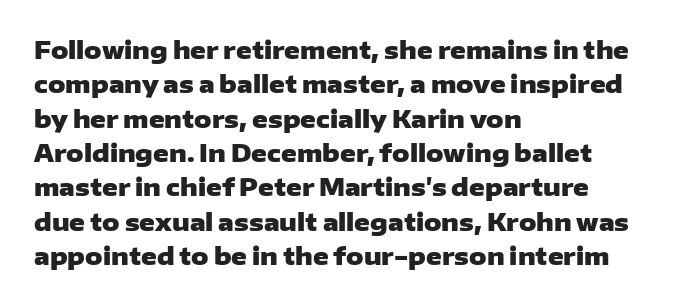
{"italic": "no", "bold": "yes", "underline": "no", "align": "left", "line_spacing": "normal", "line_spacing_ratio": 1.43, "letter_spacing": "normal", "letter_spacing_em": 0.0, "glyph_px": 24}
